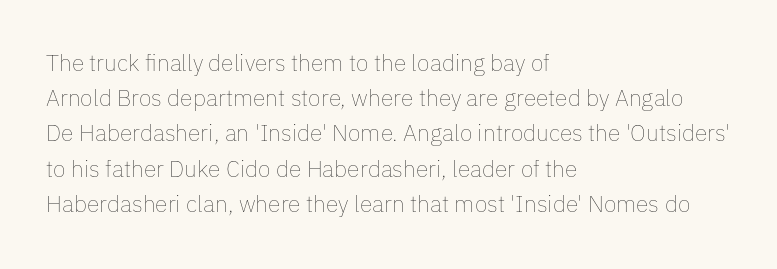
The image shows 23 px text type, upright; set left-aligned, normal line spacing (1.53x), normal letter spacing, not underlined.
